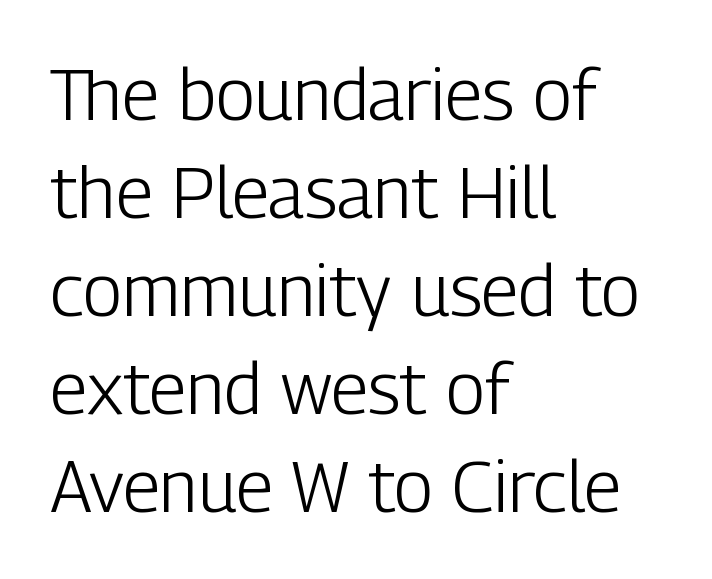
Q: Is the text bold? A: No.
Q: Is the text italic (slanted)? A: No, it is upright.
Q: Is the typeface a serif or a sans-serif typeface? A: Sans-serif.
Q: Is the text underlined? A: No.
Q: How is the paragraph aligned? A: Left-aligned.
Q: Is the spacing between letters normal or unusually wide? A: Normal.
Q: Is the spacing between lines tight, normal or loose? A: Normal.
Q: Width (condensed, normal, or wide)? A: Condensed.
Q: Stroke contrast? A: Low.
Q: x-height? A: Medium.
Q: Monospaced? A: No.
